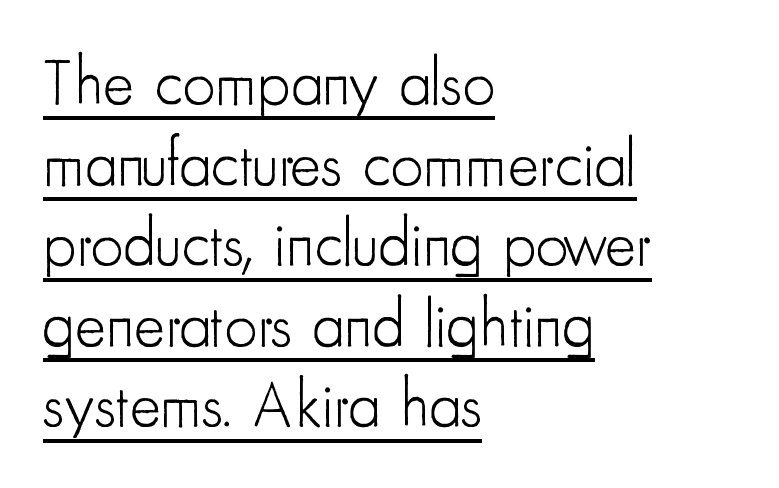
{"serif": "no", "italic": "no", "bold": "no", "weight": "light", "width": "condensed", "stroke_contrast": "low", "x_height": "small", "monospaced": "no", "underline": "yes", "align": "left", "line_spacing_ratio": 1.24, "letter_spacing": "normal", "letter_spacing_em": 0.0, "glyph_px": 65}
